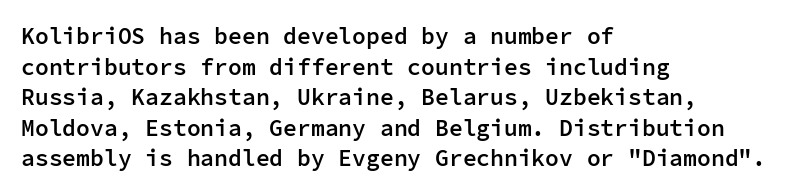
Q: Is the text bold? A: Semi-bold.
Q: Is the text italic (slanted)? A: No, it is upright.
Q: Is the text underlined? A: No.
Q: How is the paragraph aligned? A: Left-aligned.
Q: Is the spacing between letters normal or unusually wide? A: Normal.
Q: Is the spacing between lines tight, normal or loose? A: Normal.
